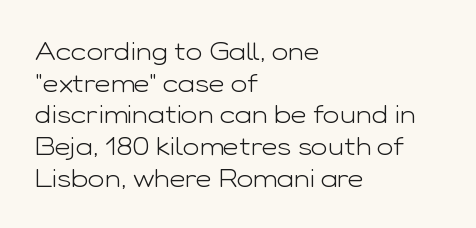
The image shows 25 px text type, upright; set left-aligned, normal line spacing (1.27x), normal letter spacing, not underlined.
